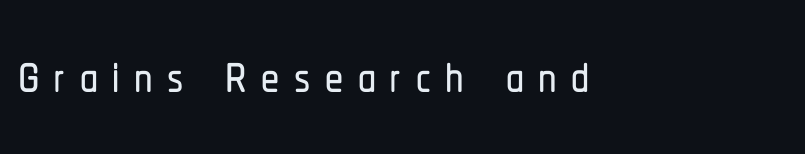
The image shows 72 px condensed sans-serif type, upright; set left-aligned, unusually wide letter spacing (+0.2 em), not underlined; low stroke contrast and a medium x-height.
